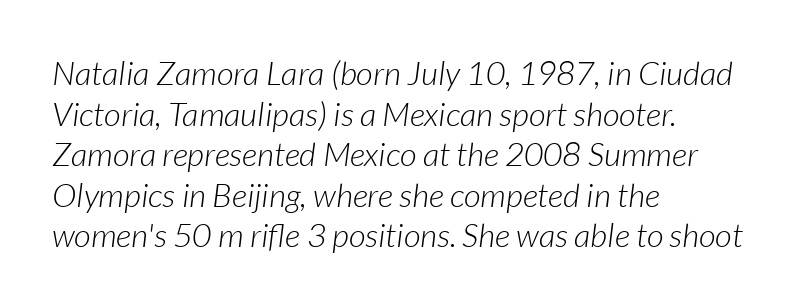
{"italic": "yes", "lean": "right", "slant_degrees": 7, "bold": "no", "weight": "light", "width": "normal", "stroke_contrast": "low", "x_height": "medium", "monospaced": "no", "underline": "no", "align": "left", "line_spacing_ratio": 1.23, "letter_spacing": "normal", "letter_spacing_em": 0.0, "glyph_px": 33}
